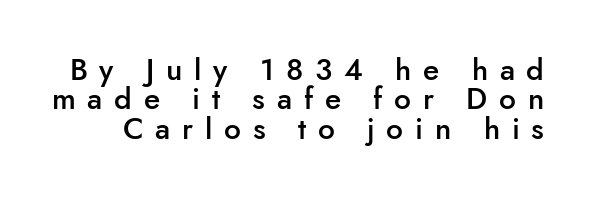
{"serif": "no", "italic": "no", "bold": "semi", "weight": "semibold", "width": "normal", "stroke_contrast": "low", "x_height": "small", "monospaced": "no", "underline": "no", "line_spacing": "tight", "line_spacing_ratio": 0.98, "letter_spacing": "wide", "letter_spacing_em": 0.39, "glyph_px": 30}
